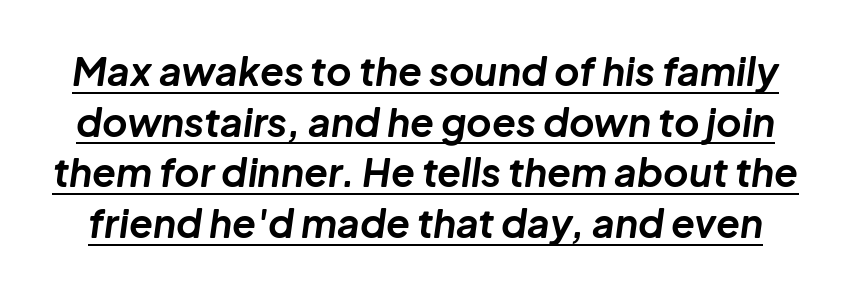
{"italic": "yes", "lean": "right", "slant_degrees": 8, "bold": "yes", "weight": "bold", "width": "normal", "stroke_contrast": "low", "x_height": "medium", "monospaced": "no", "underline": "yes", "line_spacing": "normal", "line_spacing_ratio": 1.3, "letter_spacing": "normal", "letter_spacing_em": 0.0, "glyph_px": 39}
